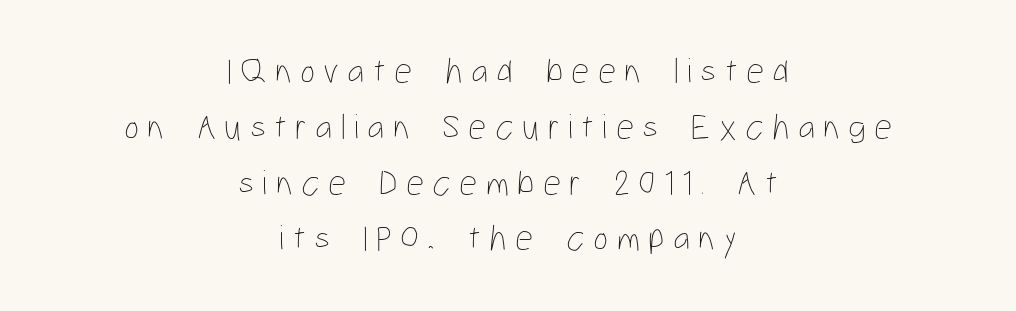
{"italic": "no", "bold": "no", "weight": "thin", "width": "condensed", "stroke_contrast": "low", "x_height": "medium", "monospaced": "no", "underline": "no", "align": "center", "line_spacing": "normal", "line_spacing_ratio": 1.55, "letter_spacing": "wide", "letter_spacing_em": 0.23, "glyph_px": 36}
